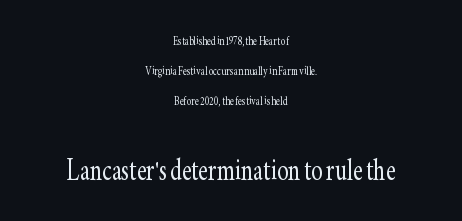
The passage shown has conventional tracking throughout. Any mark beneath the type? The region is blank. Every stem runs plumb, perpendicular to the baseline. The passage shown is typed in a proportional face where columns would drift. The strokes are not fattened; the text isn't bold.
